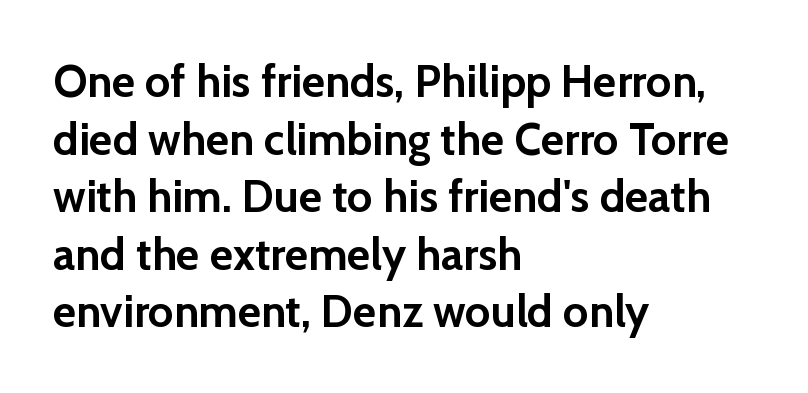
The image shows 45 px semibold sans-serif type, upright; set left-aligned, normal line spacing (1.28x), normal letter spacing, not underlined; low stroke contrast and a medium x-height.
